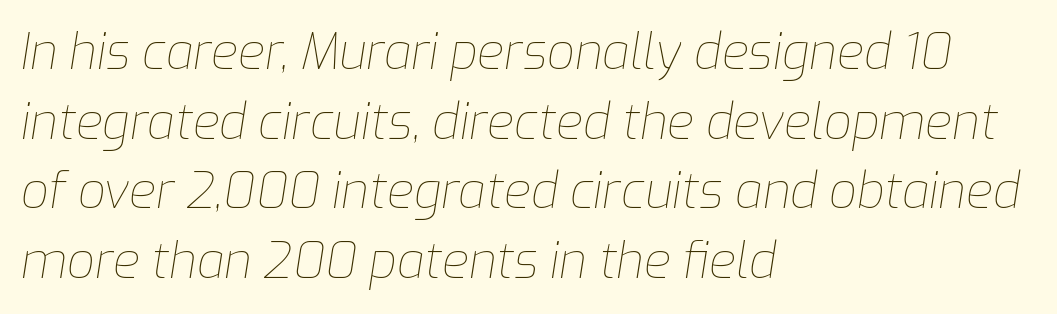
{"italic": "yes", "lean": "right", "slant_degrees": 9, "bold": "no", "weight": "thin", "width": "normal", "stroke_contrast": "low", "x_height": "medium", "monospaced": "no", "underline": "no", "align": "left", "line_spacing": "normal", "line_spacing_ratio": 1.42, "letter_spacing": "normal", "letter_spacing_em": 0.0, "glyph_px": 49}
